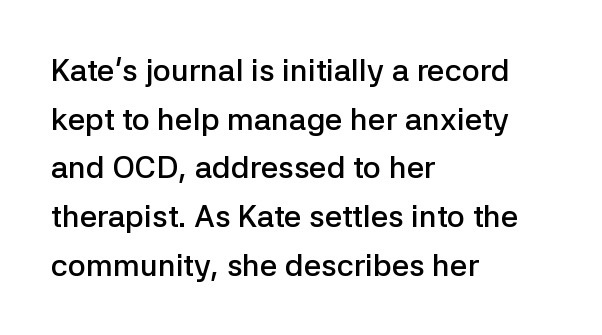
{"serif": "no", "italic": "no", "bold": "semi", "weight": "semibold", "width": "normal", "stroke_contrast": "low", "x_height": "medium", "monospaced": "no", "underline": "no", "align": "left", "line_spacing": "normal", "line_spacing_ratio": 1.57, "letter_spacing": "normal", "letter_spacing_em": 0.0, "glyph_px": 31}
